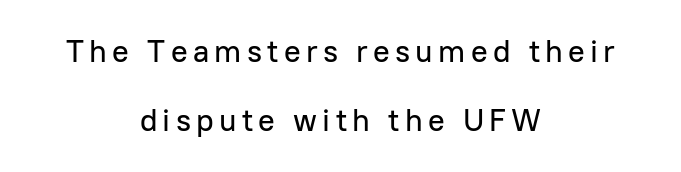
Classification — sans serif. Visually the block forms a symmetrical silhouette, jagged on both flanks. Does the leading feel generous? Absolutely, it's lavish. The rendering uses natural spacing where letterforms have individual widths. A typesetter would mark this as roman, not italic. The glyphs are unaccompanied by any horizontal stroke below them.
